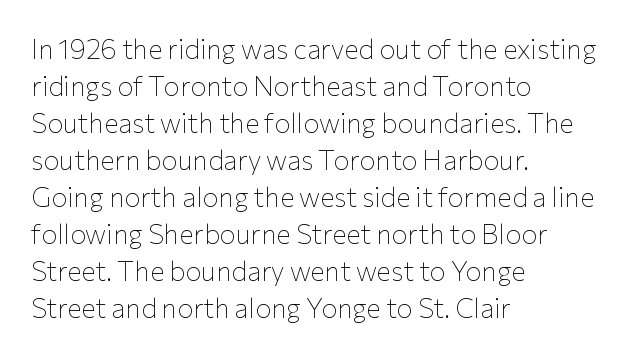
The image shows 27 px text type, upright; set left-aligned, normal line spacing (1.37x), normal letter spacing, not underlined.
